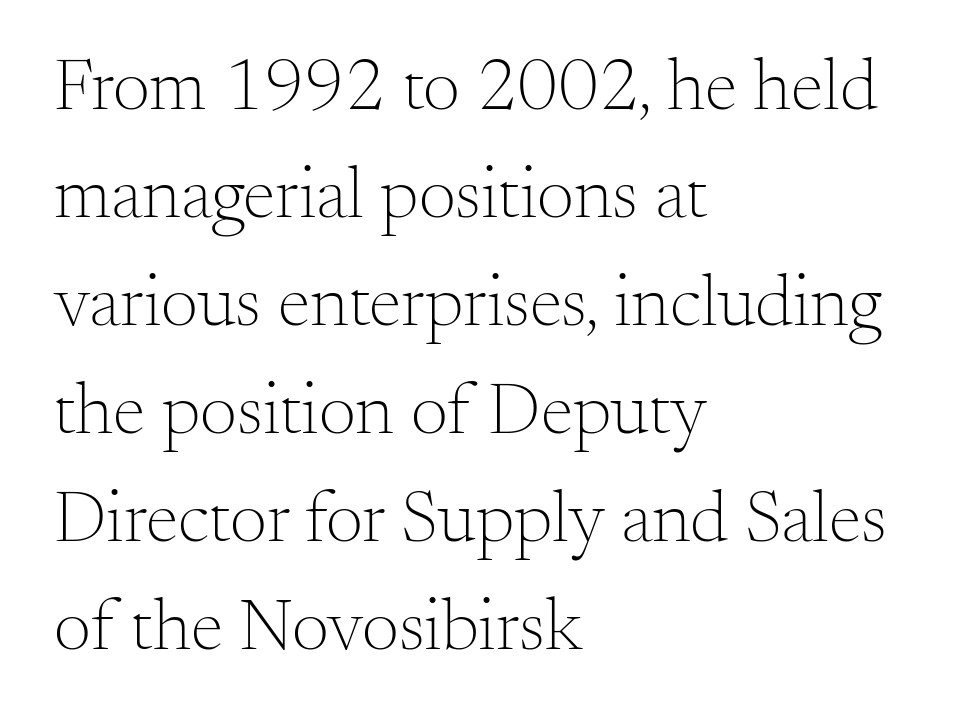
Q: Is the text bold? A: No.
Q: Is the text italic (slanted)? A: No, it is upright.
Q: Is the typeface a serif or a sans-serif typeface? A: Serif.
Q: Is the text underlined? A: No.
Q: How is the paragraph aligned? A: Left-aligned.
Q: Is the spacing between letters normal or unusually wide? A: Normal.
Q: Is the spacing between lines tight, normal or loose? A: Normal.
Q: Width (condensed, normal, or wide)? A: Normal.
Q: Stroke contrast? A: Medium.
Q: x-height? A: Small.
Q: Monospaced? A: No.
